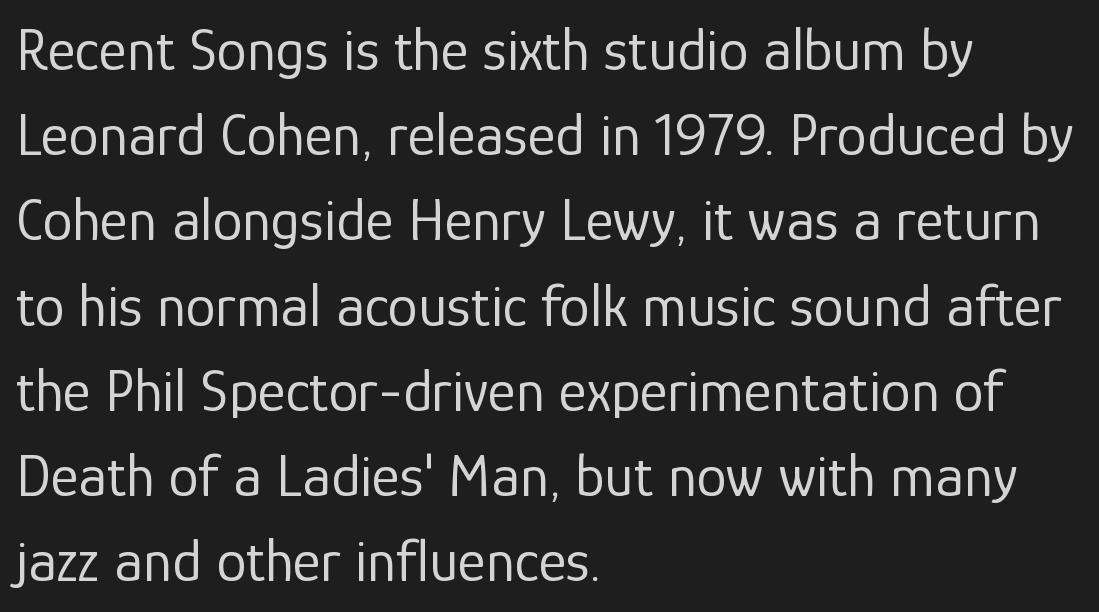
The image shows 60 px regular-weight sans-serif type, upright; set left-aligned, normal line spacing (1.42x), normal letter spacing, not underlined; low stroke contrast and a medium x-height.
